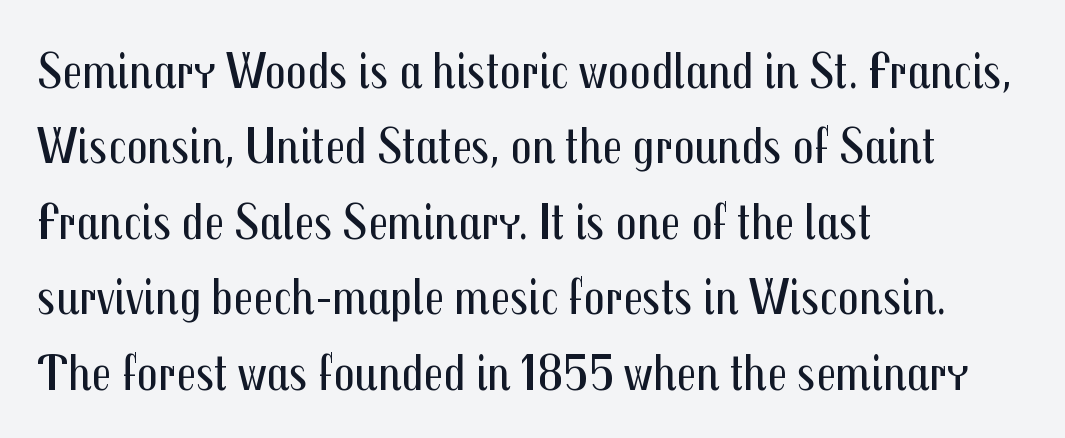
Q: Is the text bold? A: No.
Q: Is the text italic (slanted)? A: No, it is upright.
Q: Is the typeface a serif or a sans-serif typeface? A: Sans-serif.
Q: Is the text underlined? A: No.
Q: How is the paragraph aligned? A: Left-aligned.
Q: Is the spacing between letters normal or unusually wide? A: Normal.
Q: Is the spacing between lines tight, normal or loose? A: Normal.
Q: Width (condensed, normal, or wide)? A: Condensed.
Q: Stroke contrast? A: Medium.
Q: x-height? A: Medium.
Q: Monospaced? A: No.
